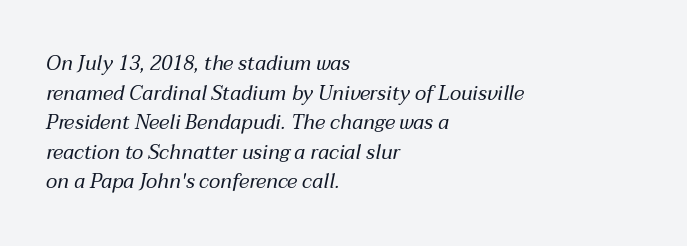
Reading down the block, your eye returns to a fixed left position each line. This sample uses an oblique cut, with every glyph tilted off the vertical. Weight: in the light-to-regular range. This rendering features lettering with no underline.
